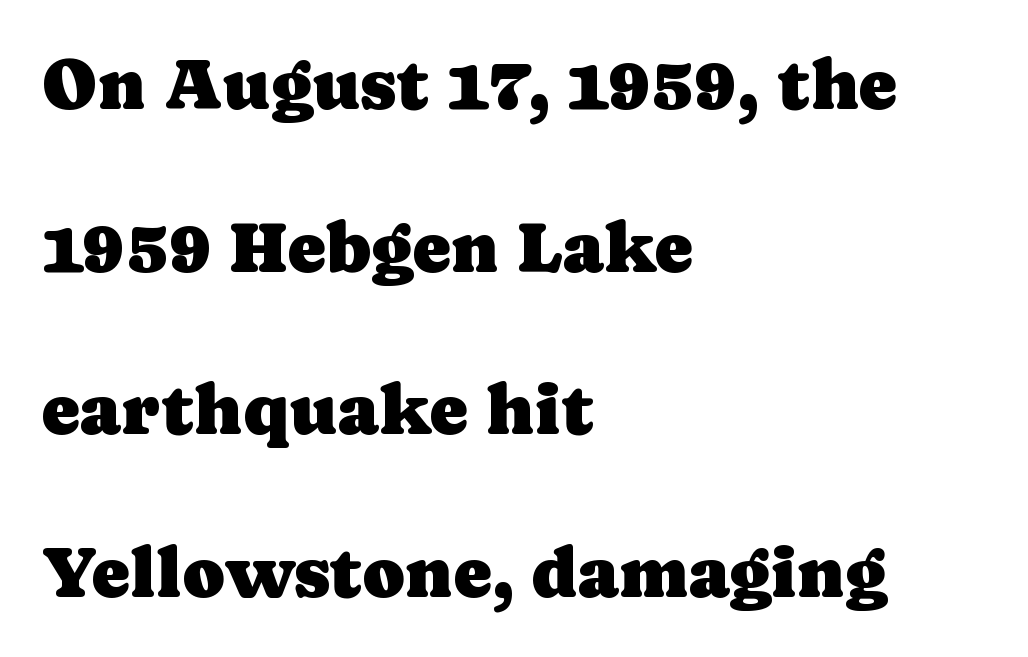
The image shows 72 px serif type, upright; set left-aligned, loose line spacing (2.26x), normal letter spacing, not underlined; low stroke contrast and a medium x-height.
